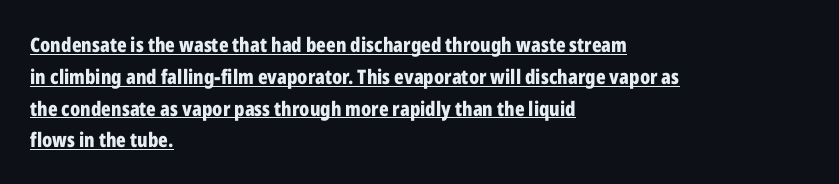
Q: Is the text bold? A: Yes.
Q: Is the text italic (slanted)? A: No, it is upright.
Q: Is the text underlined? A: Yes.
Q: How is the paragraph aligned? A: Left-aligned.
Q: Is the spacing between letters normal or unusually wide? A: Normal.
Q: Is the spacing between lines tight, normal or loose? A: Normal.
